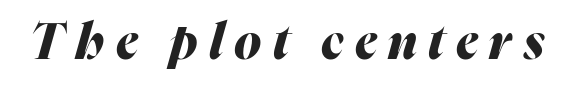
{"italic": "yes", "lean": "right", "slant_degrees": 16, "bold": "yes", "weight": "heavy", "width": "normal", "stroke_contrast": "medium", "x_height": "medium", "monospaced": "no", "underline": "no", "letter_spacing": "wide", "letter_spacing_em": 0.23, "glyph_px": 49}
